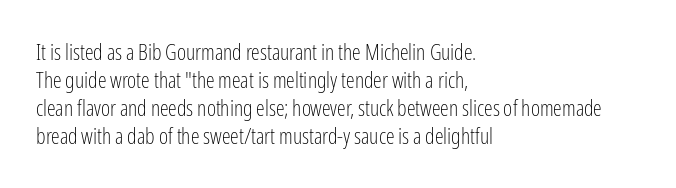
{"italic": "no", "bold": "no", "underline": "no", "align": "left", "line_spacing": "normal", "line_spacing_ratio": 1.28, "letter_spacing": "normal", "letter_spacing_em": 0.0, "glyph_px": 22}
